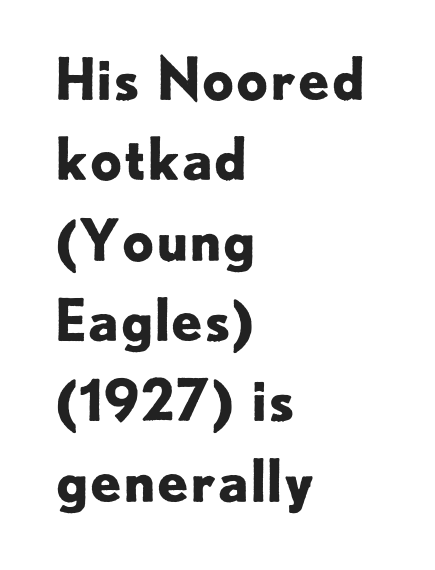
The image shows 57 px bold sans-serif type, upright; set left-aligned, normal line spacing (1.41x), normal letter spacing, not underlined; low stroke contrast and a small x-height.
